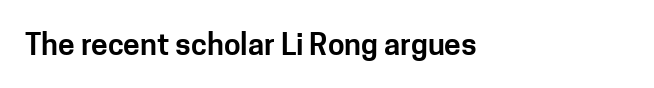
Q: Is the text italic (slanted)? A: No, it is upright.
Q: Is the typeface a serif or a sans-serif typeface? A: Sans-serif.
Q: Is the text underlined? A: No.
Q: How is the paragraph aligned? A: Left-aligned.
Q: Is the spacing between letters normal or unusually wide? A: Normal.
Q: Width (condensed, normal, or wide)? A: Normal.
Q: Stroke contrast? A: Low.
Q: x-height? A: Medium.
Q: Monospaced? A: No.
